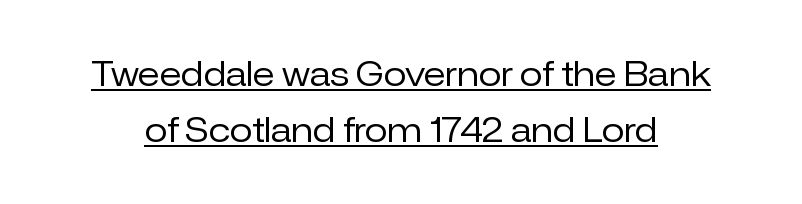
The image shows 33 px regular-weight sans-serif type, upright; set normal line spacing (1.69x), normal letter spacing, underlined; low stroke contrast and a medium x-height.
